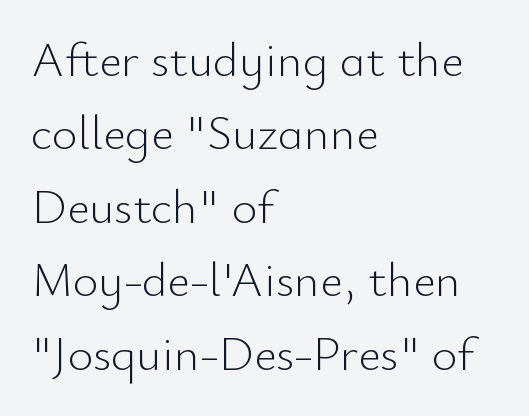
Letters have the restrained weight of plain body copy at most. Varying glyph widths throughout — classic text-font behaviour. No word sits above an underline. Nobody touched the tracking dial on this one. Regarding serifs, this sample does without them. In CSS terms this would be text-align: left.
